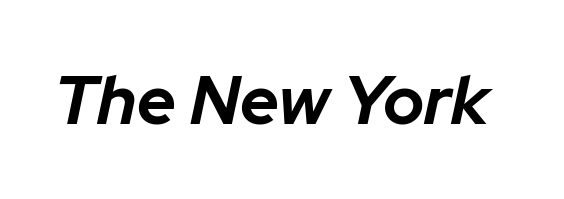
{"italic": "yes", "lean": "right", "slant_degrees": 12, "bold": "yes", "weight": "bold", "width": "normal", "stroke_contrast": "low", "x_height": "medium", "monospaced": "no", "underline": "no", "letter_spacing": "normal", "letter_spacing_em": 0.0, "glyph_px": 68}
